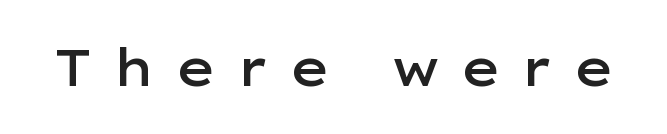
Each letter's strokes conclude bluntly, with no projecting serifs. Caption: semibold face, moderately heavy strokes. Tracking here is generous; glyphs stand well apart from one another. The passage shown is not underscored anywhere.
